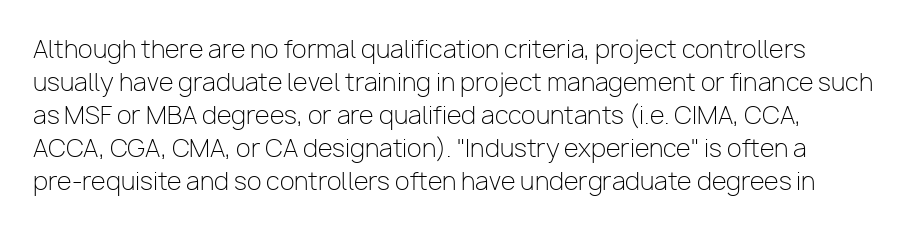
The image shows 24 px text type, upright; set normal line spacing (1.37x), normal letter spacing, not underlined.
